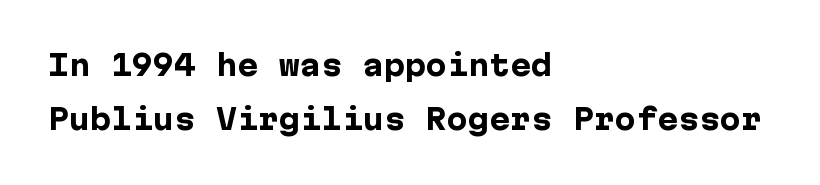
Nope, no serifs anywhere on these letters. The vertical gap from one line to the next is large. The lines in this sample share a left origin and differ only in where they stop. Weight: bold. Glance below the letters and you will spot only blank space.
